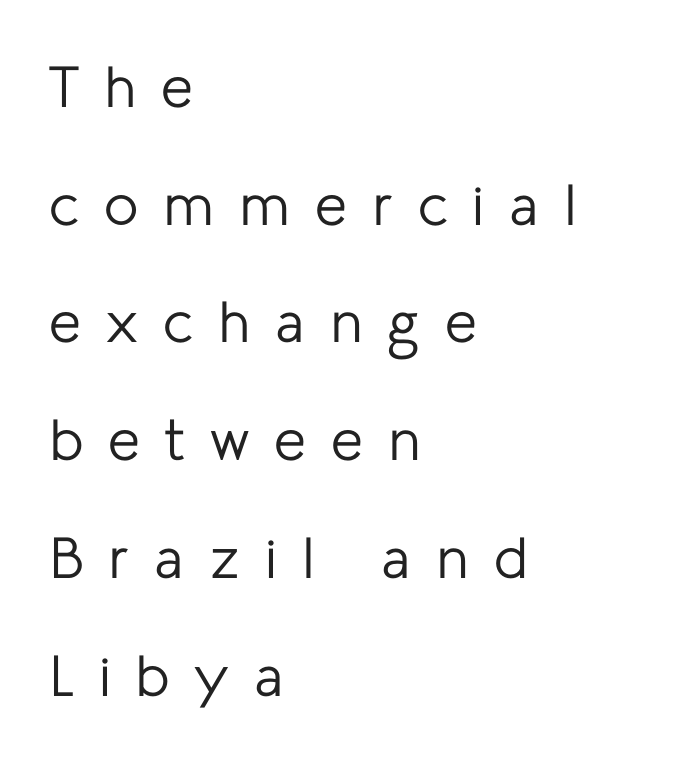
Q: Is the text bold? A: No.
Q: Is the text italic (slanted)? A: No, it is upright.
Q: Is the typeface a serif or a sans-serif typeface? A: Sans-serif.
Q: Is the text underlined? A: No.
Q: How is the paragraph aligned? A: Left-aligned.
Q: Is the spacing between letters normal or unusually wide? A: Unusually wide.
Q: Is the spacing between lines tight, normal or loose? A: Loose.
Q: Width (condensed, normal, or wide)? A: Normal.
Q: Stroke contrast? A: Low.
Q: x-height? A: Medium.
Q: Monospaced? A: No.
